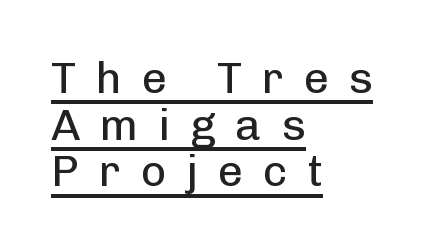
{"serif": "no", "italic": "no", "bold": "no", "weight": "regular", "width": "normal", "stroke_contrast": "low", "x_height": "medium", "monospaced": "no", "underline": "yes", "align": "left", "line_spacing": "tight", "line_spacing_ratio": 1.06, "letter_spacing": "wide", "letter_spacing_em": 0.45, "glyph_px": 44}
